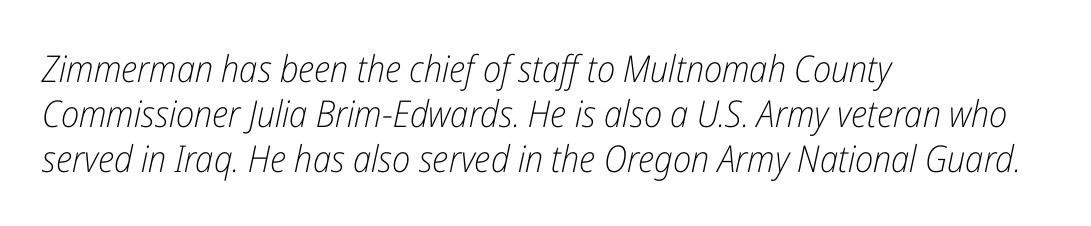
The image shows 37 px light, condensed type, italic (leaning right); set left-aligned, line spacing 1.22x, normal letter spacing, not underlined; low stroke contrast and a medium x-height.
